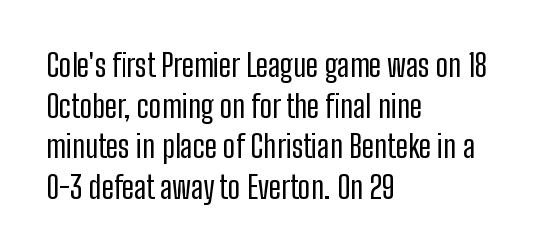
{"serif": "no", "italic": "no", "bold": "no", "weight": "regular", "width": "condensed", "stroke_contrast": "low", "x_height": "medium", "monospaced": "no", "underline": "no", "align": "left", "line_spacing": "normal", "line_spacing_ratio": 1.31, "letter_spacing": "normal", "letter_spacing_em": 0.0, "glyph_px": 31}
